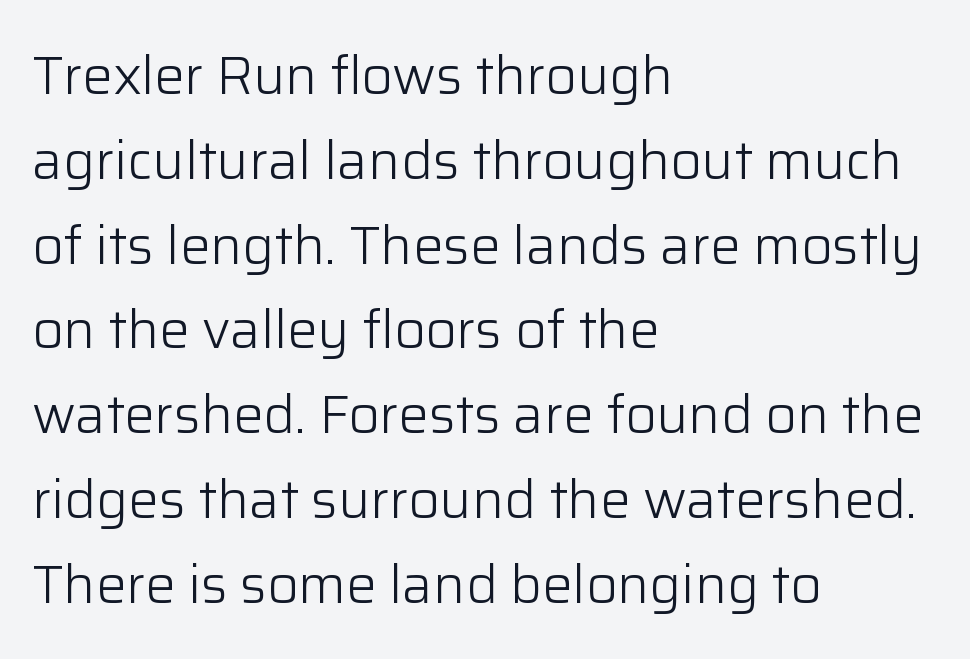
Q: Is the text bold? A: No.
Q: Is the text italic (slanted)? A: No, it is upright.
Q: Is the typeface a serif or a sans-serif typeface? A: Sans-serif.
Q: Is the text underlined? A: No.
Q: How is the paragraph aligned? A: Left-aligned.
Q: Is the spacing between letters normal or unusually wide? A: Normal.
Q: Is the spacing between lines tight, normal or loose? A: Normal.
Q: Width (condensed, normal, or wide)? A: Normal.
Q: Stroke contrast? A: Low.
Q: x-height? A: Medium.
Q: Monospaced? A: No.
